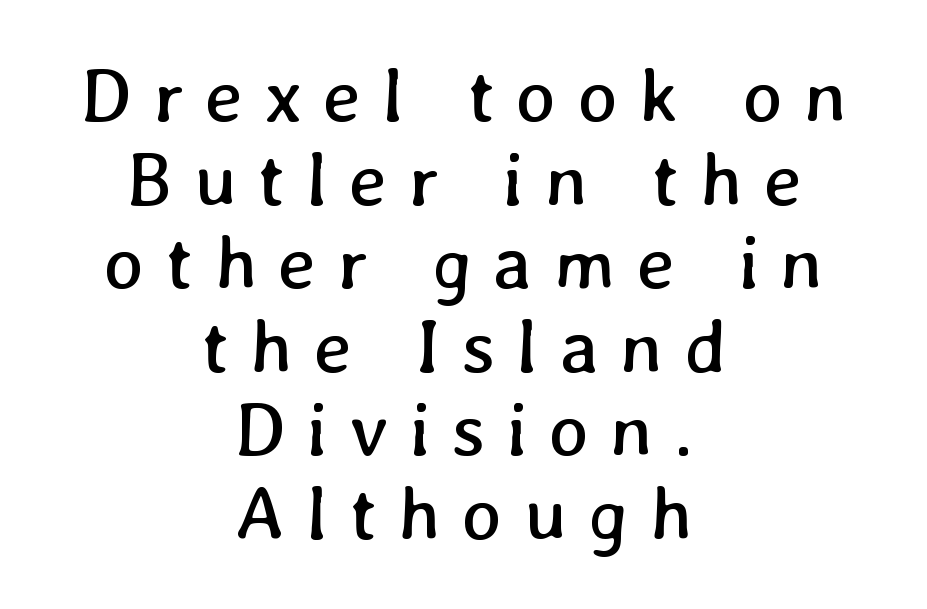
The face used here is proportionally spaced, like ordinary book or web type. Just letters on the line, the space beneath them empty. The designer dialed line spacing down below the default. The characters are drawn with everyday or finer stroke widths. In terms of letterspacing, this is a distinctly airy, spread setting.
